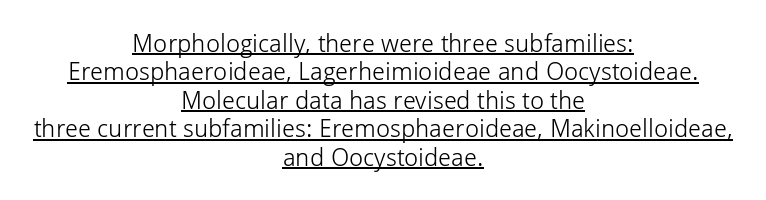
Posture: vertical. Looks like someone drew a line under every word here. Letter spacing: default. These lines are centered, leaving both edges ragged. Reading down the column, the eye jumps only a short way to each next line. Weight: not bold — regular or lighter.
